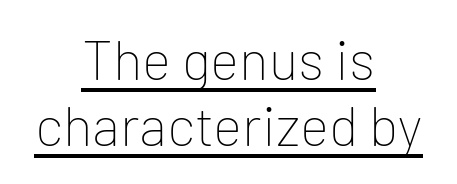
Q: Is the text bold? A: No.
Q: Is the text italic (slanted)? A: No, it is upright.
Q: Is the typeface a serif or a sans-serif typeface? A: Sans-serif.
Q: Is the text underlined? A: Yes.
Q: How is the paragraph aligned? A: Centered.
Q: Is the spacing between letters normal or unusually wide? A: Normal.
Q: Width (condensed, normal, or wide)? A: Normal.
Q: Stroke contrast? A: Low.
Q: x-height? A: Medium.
Q: Monospaced? A: No.
